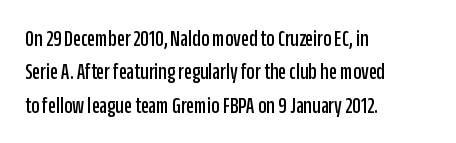
The rendering uses a moderate line-height, typical for paragraphs. These lines were composed using upright roman letters. The gaps between neighbouring characters are ordinary and unremarkable. Has an underline been added? It has not. Line starts are locked; line ends wander.
